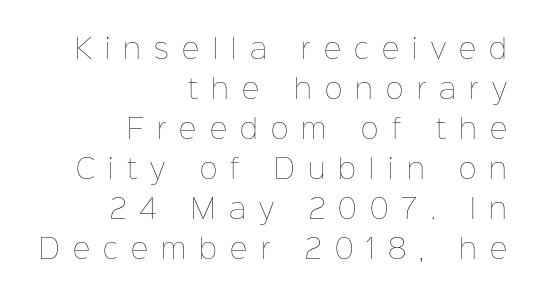
{"italic": "no", "bold": "no", "underline": "no", "align": "right", "line_spacing": "normal", "line_spacing_ratio": 1.48, "letter_spacing": "wide", "letter_spacing_em": 0.49, "glyph_px": 27}
